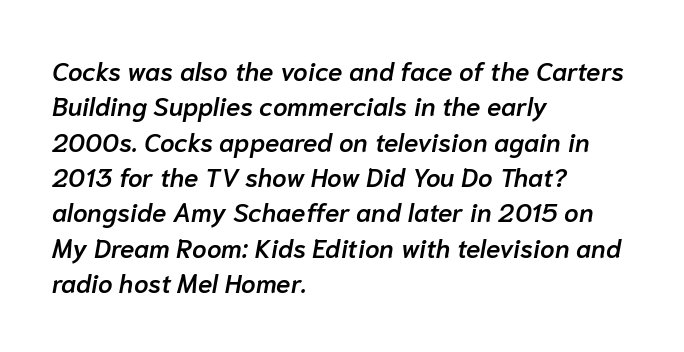
{"italic": "yes", "lean": "right", "slant_degrees": 10, "bold": "semi", "underline": "no", "align": "left", "line_spacing": "normal", "line_spacing_ratio": 1.36, "letter_spacing": "normal", "letter_spacing_em": 0.0, "glyph_px": 26}
